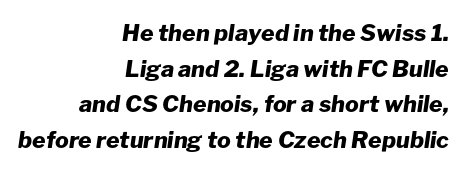
Decoration check: the copy has no underline. The designer left line spacing at the default. A student would call this right alignment; a typographer would say flush right, rag left. The sample has been set heavy, in full bold.
